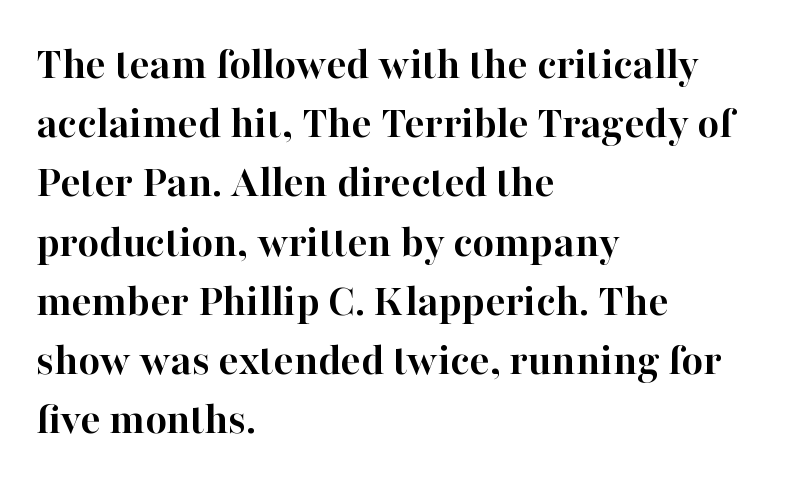
{"serif": "yes", "italic": "no", "bold": "yes", "weight": "semibold", "width": "normal", "stroke_contrast": "high", "x_height": "medium", "monospaced": "no", "underline": "no", "align": "left", "line_spacing": "normal", "line_spacing_ratio": 1.26, "letter_spacing": "normal", "letter_spacing_em": 0.0, "glyph_px": 47}
